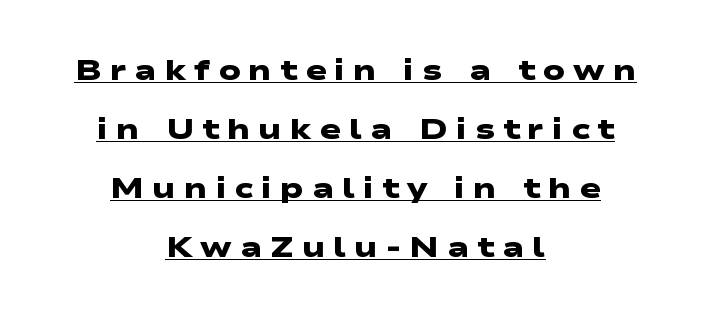
{"serif": "no", "bold": "yes", "weight": "heavy", "width": "wide", "stroke_contrast": "low", "x_height": "medium", "monospaced": "no", "underline": "yes", "align": "center", "line_spacing": "loose", "line_spacing_ratio": 2.04, "letter_spacing": "wide", "letter_spacing_em": 0.27, "glyph_px": 29}
